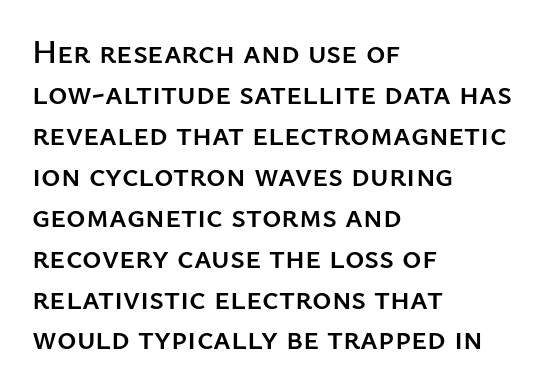
Q: Is the text italic (slanted)? A: No, it is upright.
Q: Is the typeface a serif or a sans-serif typeface? A: Sans-serif.
Q: Is the text underlined? A: No.
Q: How is the paragraph aligned? A: Left-aligned.
Q: Is the spacing between letters normal or unusually wide? A: Normal.
Q: Width (condensed, normal, or wide)? A: Normal.
Q: Stroke contrast? A: Low.
Q: x-height? A: Medium.
Q: Monospaced? A: No.
